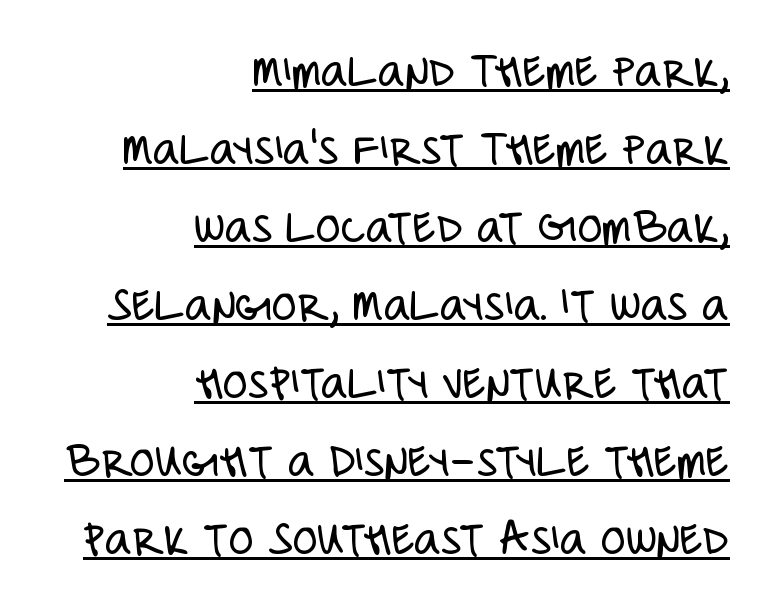
{"serif": "no", "italic": "no", "bold": "no", "weight": "light", "width": "condensed", "stroke_contrast": "low", "x_height": "large", "monospaced": "no", "underline": "yes", "align": "right", "line_spacing": "normal", "line_spacing_ratio": 1.53, "letter_spacing": "normal", "letter_spacing_em": 0.0, "glyph_px": 51}
